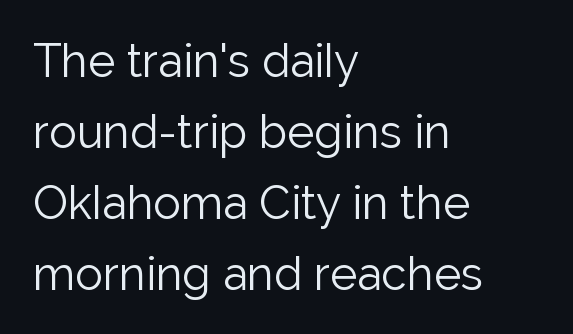
Q: Is the text bold? A: No.
Q: Is the text italic (slanted)? A: No, it is upright.
Q: Is the typeface a serif or a sans-serif typeface? A: Sans-serif.
Q: Is the text underlined? A: No.
Q: How is the paragraph aligned? A: Left-aligned.
Q: Is the spacing between letters normal or unusually wide? A: Normal.
Q: Is the spacing between lines tight, normal or loose? A: Normal.
Q: Width (condensed, normal, or wide)? A: Normal.
Q: Stroke contrast? A: Low.
Q: x-height? A: Medium.
Q: Monospaced? A: No.
